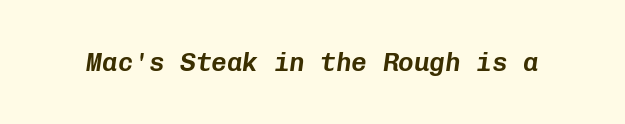
{"italic": "yes", "lean": "right", "slant_degrees": 8, "underline": "no", "letter_spacing": "normal", "letter_spacing_em": 0.0, "glyph_px": 26}
